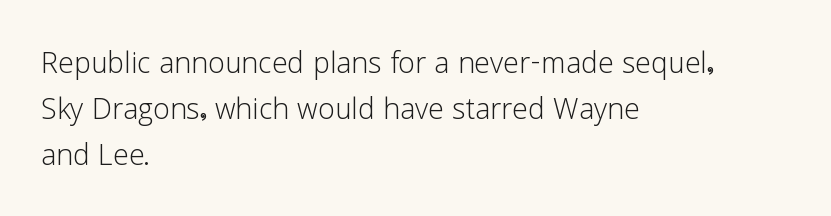
{"serif": "no", "italic": "no", "bold": "no", "weight": "light", "width": "normal", "stroke_contrast": "low", "x_height": "medium", "monospaced": "no", "underline": "no", "align": "left", "line_spacing_ratio": 1.21, "letter_spacing": "normal", "letter_spacing_em": 0.0, "glyph_px": 38}
